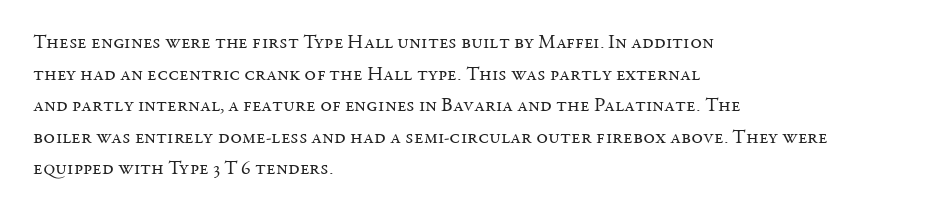
{"italic": "no", "bold": "no", "underline": "no", "align": "left", "line_spacing": "normal", "line_spacing_ratio": 1.58, "letter_spacing": "normal", "letter_spacing_em": 0.0, "glyph_px": 20}
